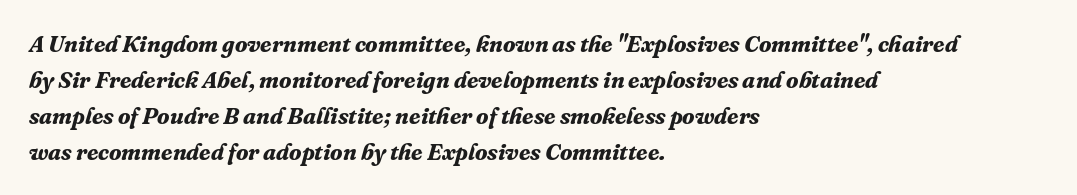
{"italic": "yes", "lean": "right", "slant_degrees": 16, "bold": "yes", "underline": "no", "align": "left", "line_spacing": "normal", "line_spacing_ratio": 1.56, "letter_spacing": "normal", "letter_spacing_em": 0.0, "glyph_px": 23}
